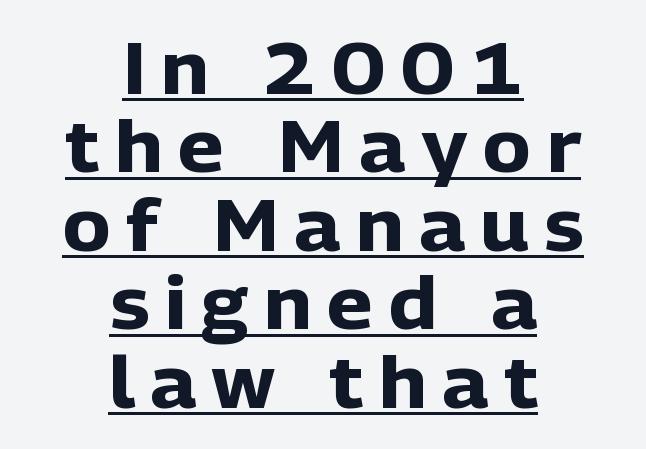
The image shows 72 px heavy sans-serif type, upright; set centered, tight line spacing (1.09x), unusually wide letter spacing (+0.22 em), underlined; low stroke contrast and a medium x-height.
